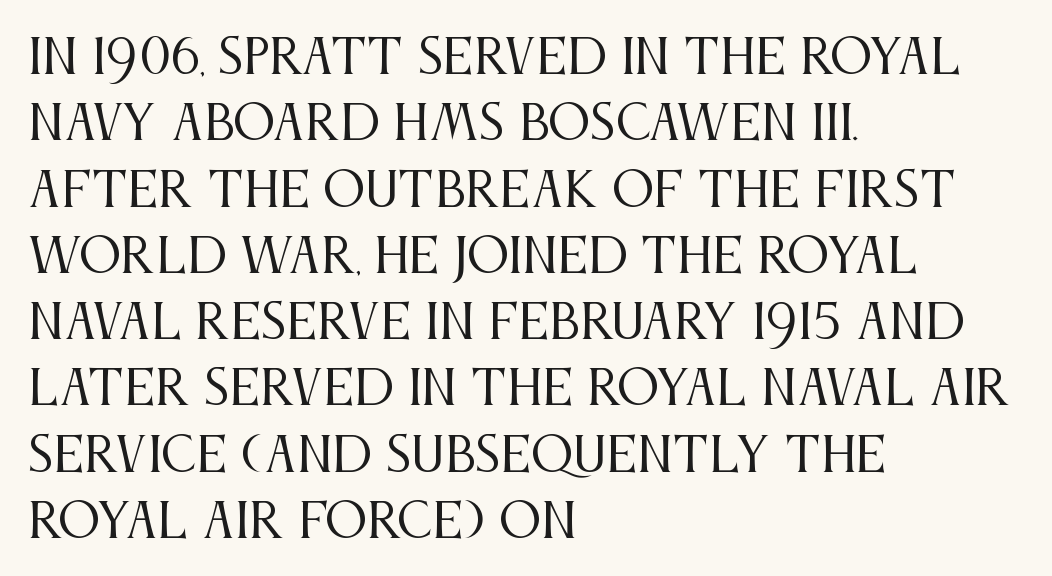
{"serif": "yes", "italic": "no", "bold": "no", "weight": "regular", "width": "condensed", "stroke_contrast": "medium", "x_height": "large", "monospaced": "no", "underline": "no", "align": "left", "line_spacing": "normal", "line_spacing_ratio": 1.41, "letter_spacing": "normal", "letter_spacing_em": 0.0, "glyph_px": 47}
